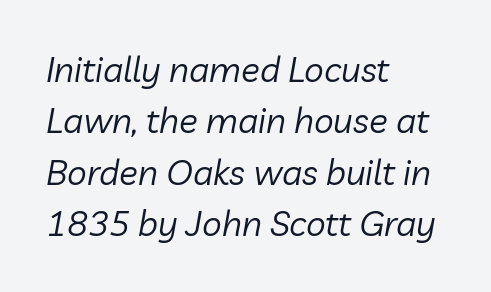
Line starts are locked; line ends wander. The specimen omits any rule beneath the text block's lines. This sample uses an oblique cut, with every glyph tilted off the vertical. The type is set solid horizontally, with unmodified tracking. Summary of vertical rhythm: regular, with standard interline spacing.
